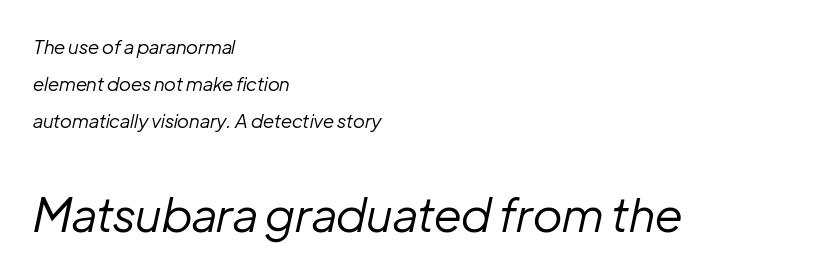
Q: Is the text bold? A: No.
Q: Is the text italic (slanted)? A: Yes, it leans right by about 12 degrees.
Q: Is the text underlined? A: No.
Q: How is the paragraph aligned? A: Left-aligned.
Q: Is the spacing between letters normal or unusually wide? A: Normal.
Q: Is the spacing between lines tight, normal or loose? A: Loose.
Q: Which block of text is set in a larger size, the first (top) or the second (bottom)? A: The second (bottom) one.
Q: Width (condensed, normal, or wide)? A: Normal.
Q: Stroke contrast? A: Low.
Q: x-height? A: Medium.
Q: Monospaced? A: No.
